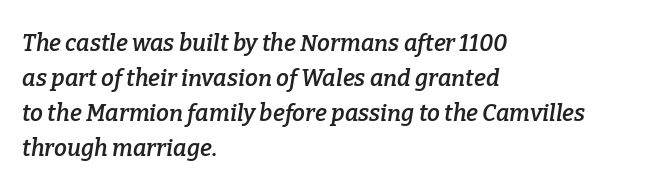
Nobody touched the tracking dial on this one. Does the leading feel generous? No, just average. Horizontal alignment here is leftward, the default for most running prose. In terms of posture, this sample is oblique.
